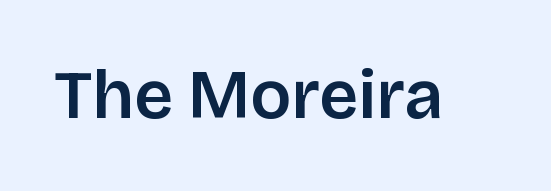
The image shows 68 px sans-serif type, upright; set normal letter spacing, not underlined; low stroke contrast and a large x-height.
